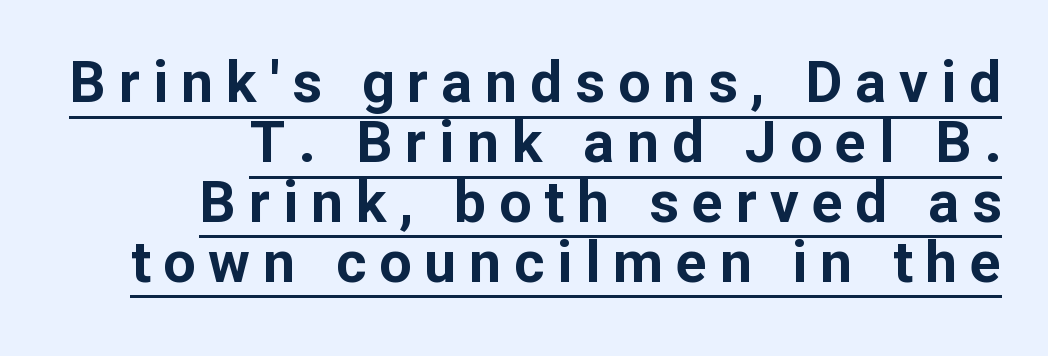
The image shows 57 px bold sans-serif type, upright; set right-aligned, tight line spacing (1.05x), unusually wide letter spacing (+0.23 em), underlined; low stroke contrast and a medium x-height.
